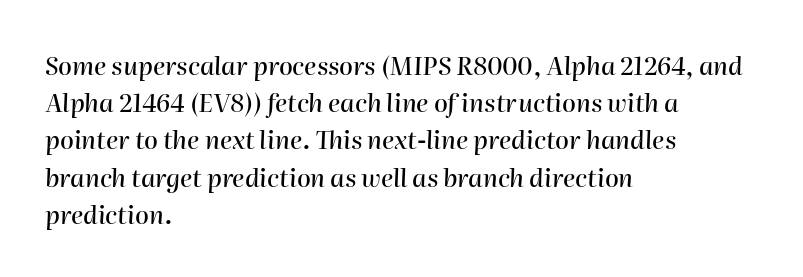
{"italic": "yes", "lean": "right", "slant_degrees": 2, "underline": "no", "align": "left", "line_spacing": "normal", "line_spacing_ratio": 1.49, "letter_spacing": "normal", "letter_spacing_em": 0.0, "glyph_px": 25}
